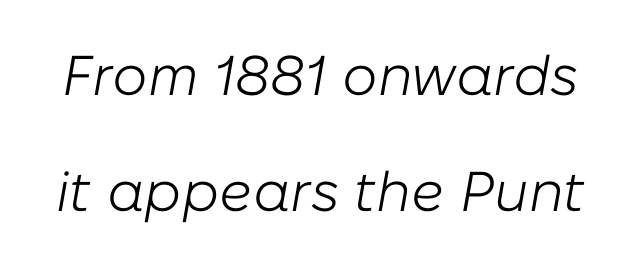
{"italic": "yes", "lean": "right", "slant_degrees": 10, "bold": "no", "weight": "light", "width": "normal", "stroke_contrast": "low", "x_height": "medium", "monospaced": "no", "underline": "no", "line_spacing": "loose", "line_spacing_ratio": 2.07, "letter_spacing": "normal", "letter_spacing_em": 0.0, "glyph_px": 56}
